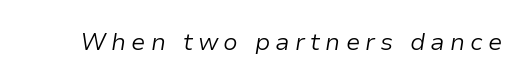
{"italic": "yes", "lean": "right", "slant_degrees": 9, "bold": "no", "underline": "no", "letter_spacing": "wide", "letter_spacing_em": 0.21, "glyph_px": 24}
